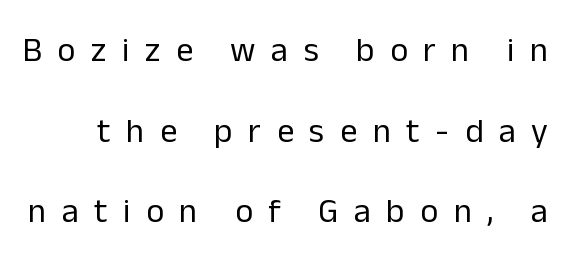
Type without underlining. Substantial extra tracking has been applied to these lines. Tall strokes in this sample are plumb rather than angled. Think of a printed novel: that variable character pitch is what you see here. Vertically, the passage feels expansive, rows floating well apart.
